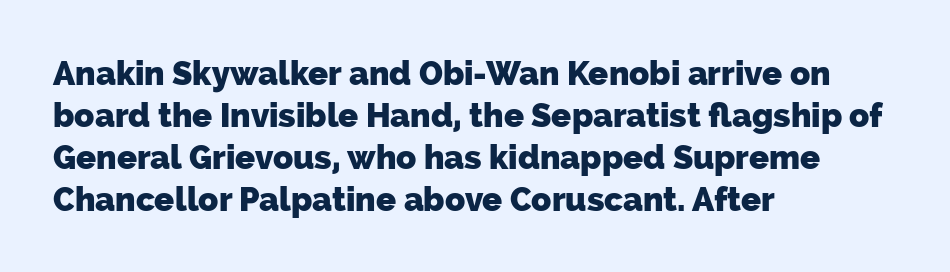
Q: Is the text bold? A: Yes.
Q: Is the typeface a serif or a sans-serif typeface? A: Sans-serif.
Q: Is the text underlined? A: No.
Q: How is the paragraph aligned? A: Left-aligned.
Q: Is the spacing between letters normal or unusually wide? A: Normal.
Q: Is the spacing between lines tight, normal or loose? A: Normal.
Q: Width (condensed, normal, or wide)? A: Normal.
Q: Stroke contrast? A: Low.
Q: x-height? A: Medium.
Q: Monospaced? A: No.
